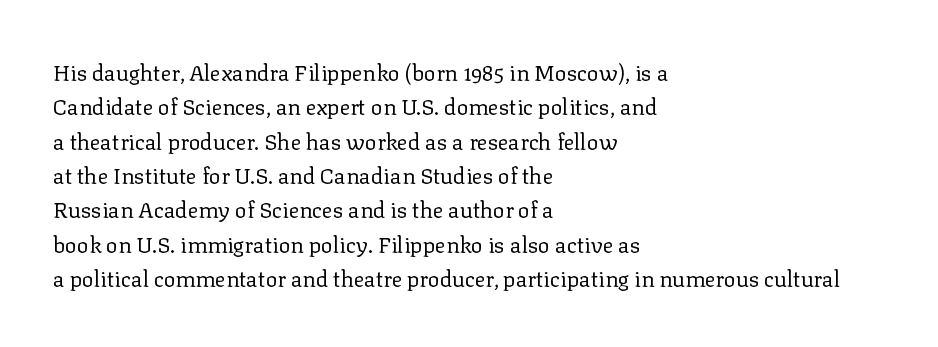
{"italic": "no", "bold": "no", "underline": "no", "align": "left", "line_spacing": "normal", "line_spacing_ratio": 1.56, "letter_spacing": "normal", "letter_spacing_em": 0.0, "glyph_px": 22}
